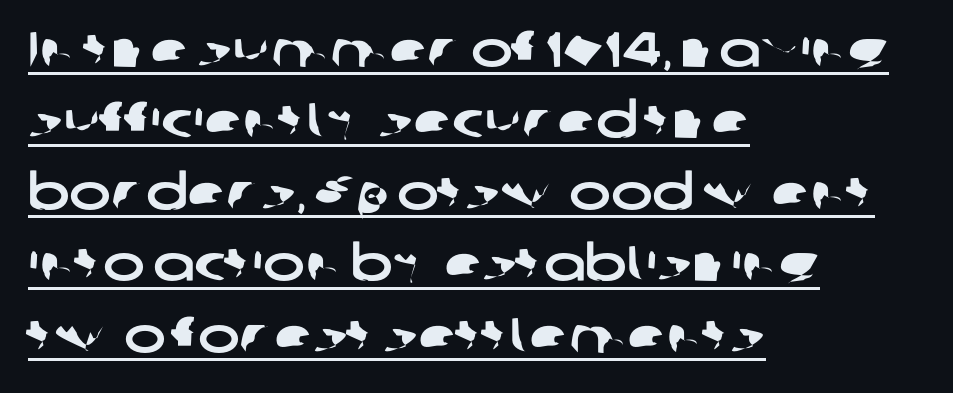
Note the varied advance widths — an 'i' is clearly narrower than an 'm'. The string is rendered with underlining switched on. You can tell from the bare stems that sans-serif type was used. The passage shown stacks its lines at a standard gap.
